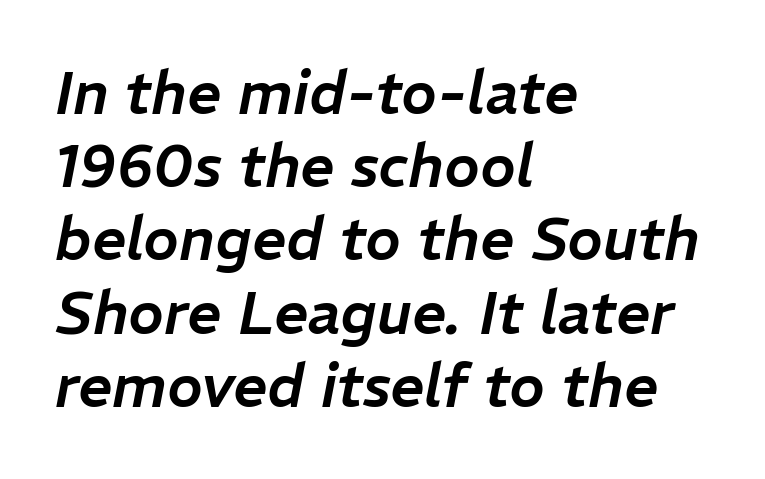
The baseline area is clear. Default kerning and tracking; the words read as compact shapes. Italic? Definitely — the glyphs are oblique. Caption: multi-line text, flush left, ragged right. Think of a printed novel: that variable character pitch is what you see here.
